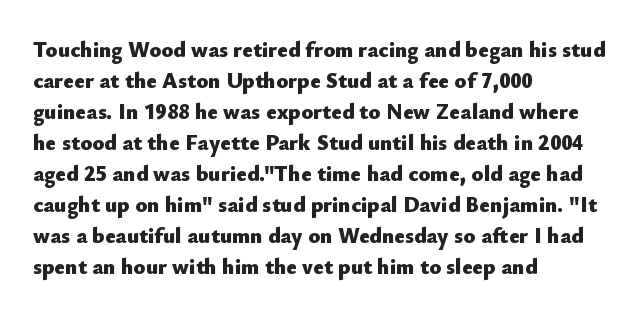
{"italic": "no", "bold": "yes", "underline": "no", "align": "left", "line_spacing": "normal", "line_spacing_ratio": 1.41, "letter_spacing": "normal", "letter_spacing_em": 0.0, "glyph_px": 22}
